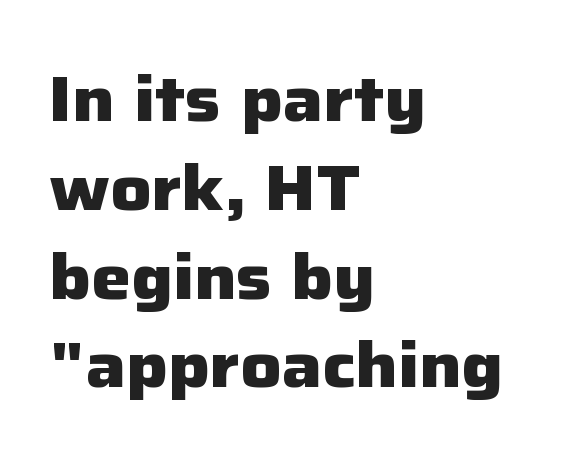
Compared with typical paragraphs, the rows here are spaced about the same. In terms of posture, this sample is upright. A typesetter would call this proportional, since set widths differ per character. Observe the absence of serifs on each vertical stroke in this sample. Weight check: bold — yes, fully. Is the letter spacing exaggerated? No — it looks like the ordinary default.
